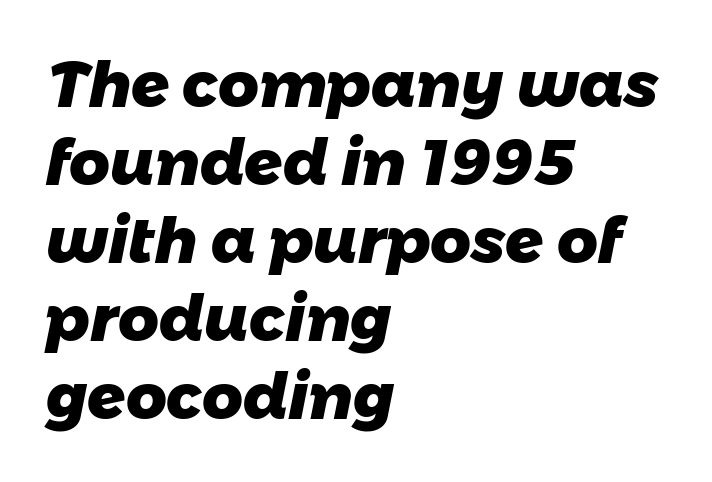
{"serif": "no", "bold": "yes", "weight": "heavy", "width": "normal", "stroke_contrast": "low", "x_height": "medium", "monospaced": "no", "underline": "no", "align": "left", "line_spacing_ratio": 1.24, "letter_spacing": "normal", "letter_spacing_em": 0.0, "glyph_px": 63}
